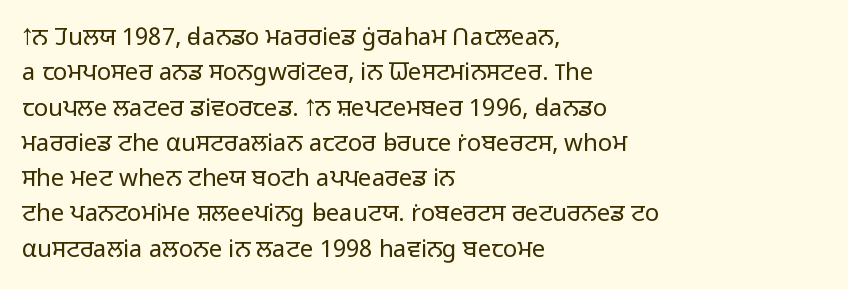
{"italic": "no", "bold": "no", "underline": "no", "align": "left", "line_spacing": "normal", "line_spacing_ratio": 1.47, "letter_spacing": "normal", "letter_spacing_em": 0.0, "glyph_px": 24}
